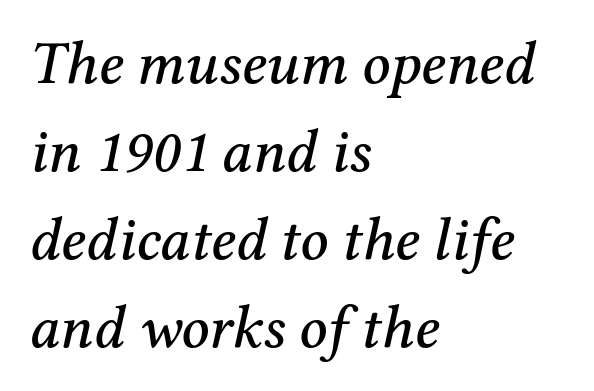
The image shows 61 px serif type, italic (leaning right); set left-aligned, normal line spacing (1.44x), normal letter spacing, not underlined; medium stroke contrast and a medium x-height.
